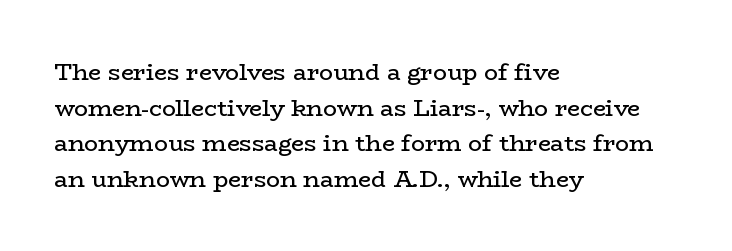
{"italic": "no", "bold": "no", "underline": "no", "align": "left", "line_spacing": "normal", "line_spacing_ratio": 1.55, "letter_spacing": "normal", "letter_spacing_em": 0.0, "glyph_px": 23}
